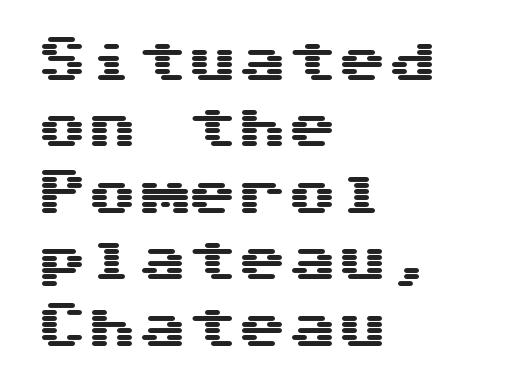
{"serif": "no", "italic": "no", "width": "wide", "stroke_contrast": "medium", "x_height": "medium", "monospaced": "yes", "underline": "no", "align": "left", "line_spacing": "normal", "line_spacing_ratio": 1.33, "letter_spacing": "normal", "letter_spacing_em": 0.0, "glyph_px": 50}
